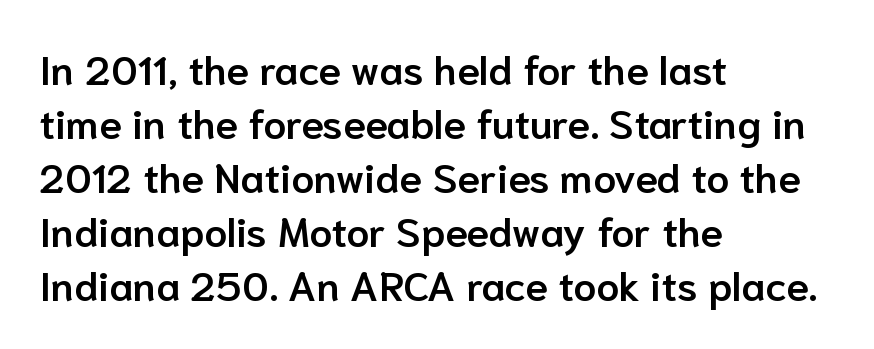
Q: Is the text bold? A: Semi-bold.
Q: Is the text italic (slanted)? A: No, it is upright.
Q: Is the typeface a serif or a sans-serif typeface? A: Sans-serif.
Q: Is the text underlined? A: No.
Q: How is the paragraph aligned? A: Left-aligned.
Q: Is the spacing between letters normal or unusually wide? A: Normal.
Q: Is the spacing between lines tight, normal or loose? A: Normal.
Q: Width (condensed, normal, or wide)? A: Normal.
Q: Stroke contrast? A: Low.
Q: x-height? A: Medium.
Q: Monospaced? A: No.
